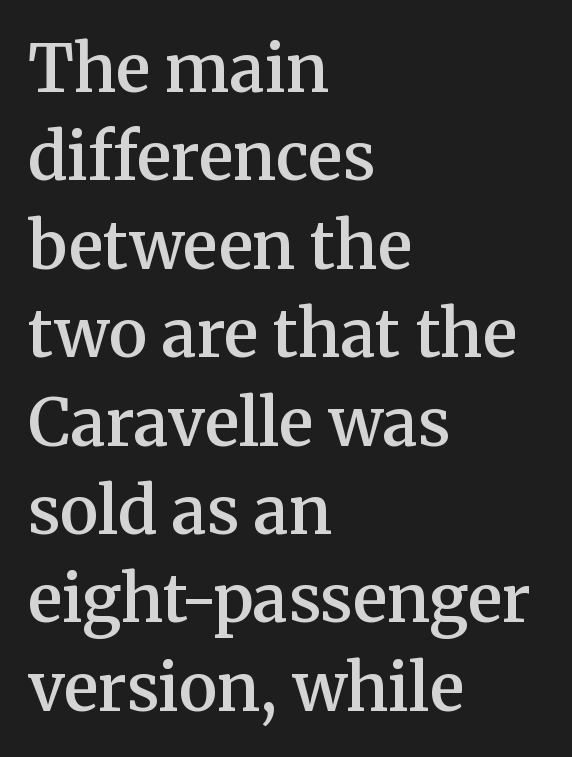
Q: Is the text bold? A: Semi-bold.
Q: Is the text italic (slanted)? A: No, it is upright.
Q: Is the typeface a serif or a sans-serif typeface? A: Serif.
Q: Is the text underlined? A: No.
Q: How is the paragraph aligned? A: Left-aligned.
Q: Is the spacing between letters normal or unusually wide? A: Normal.
Q: Is the spacing between lines tight, normal or loose? A: Normal.
Q: Width (condensed, normal, or wide)? A: Normal.
Q: Stroke contrast? A: Medium.
Q: x-height? A: Medium.
Q: Monospaced? A: No.
